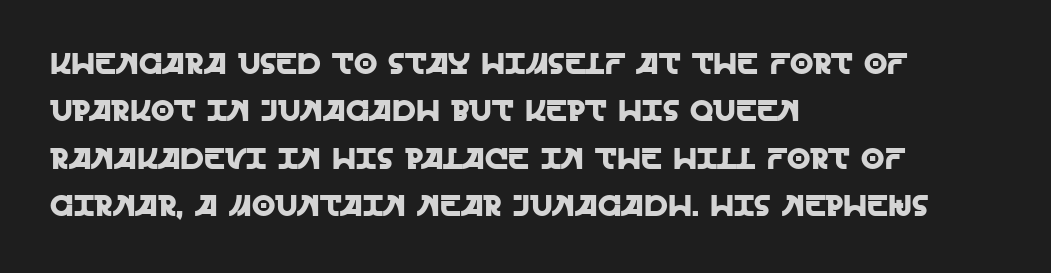
{"serif": "no", "italic": "no", "width": "normal", "x_height": "large", "monospaced": "no", "underline": "no", "align": "left", "line_spacing": "normal", "line_spacing_ratio": 1.58, "letter_spacing": "normal", "letter_spacing_em": 0.0, "glyph_px": 30}
